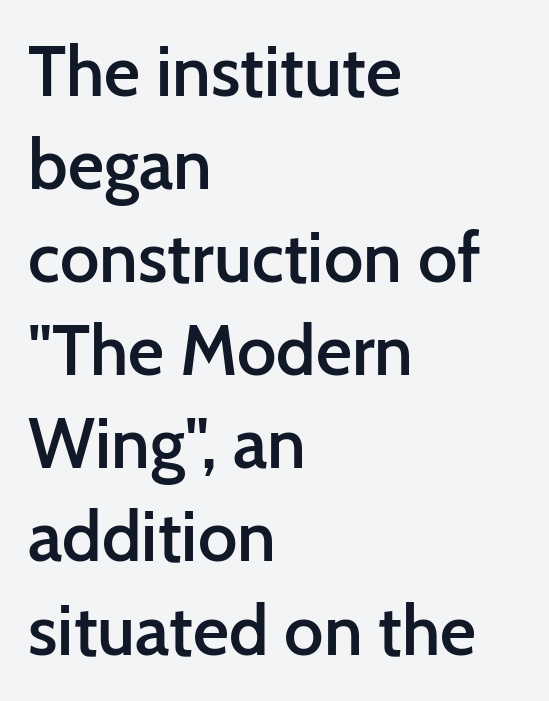
Q: Is the text bold? A: Semi-bold.
Q: Is the text italic (slanted)? A: No, it is upright.
Q: Is the typeface a serif or a sans-serif typeface? A: Sans-serif.
Q: Is the text underlined? A: No.
Q: How is the paragraph aligned? A: Left-aligned.
Q: Is the spacing between letters normal or unusually wide? A: Normal.
Q: Is the spacing between lines tight, normal or loose? A: Normal.
Q: Width (condensed, normal, or wide)? A: Normal.
Q: Stroke contrast? A: Low.
Q: x-height? A: Medium.
Q: Monospaced? A: No.
